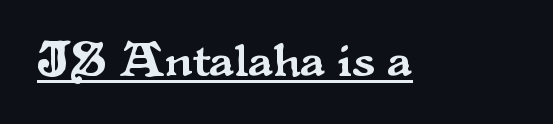
The image shows 49 px serif type, upright; set normal letter spacing, underlined; medium stroke contrast and a small x-height.
